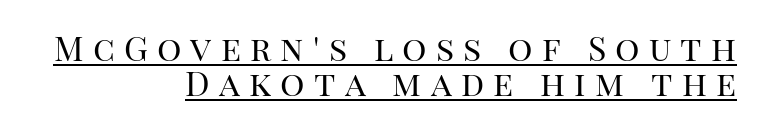
What decoration does the sample have? An underline. The axis of the letterforms is exactly vertical. No extra ink here — the face is not bold. The rendering uses a small line-height, squeezing the rows.
